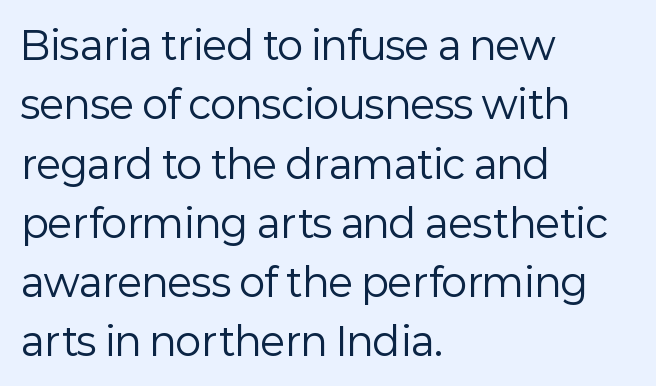
Letters have the restrained weight of plain body copy at most. Grotesque or geometric, the face here clearly has no serifs. Think of a printed novel: that variable character pitch is what you see here. This is roman type, the default non-slanted kind.
